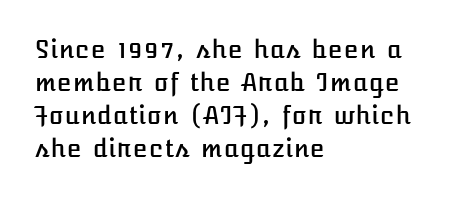
Q: Is the text italic (slanted)? A: No, it is upright.
Q: Is the text underlined? A: No.
Q: How is the paragraph aligned? A: Left-aligned.
Q: Is the spacing between letters normal or unusually wide? A: Normal.
Q: Is the spacing between lines tight, normal or loose? A: Normal.
